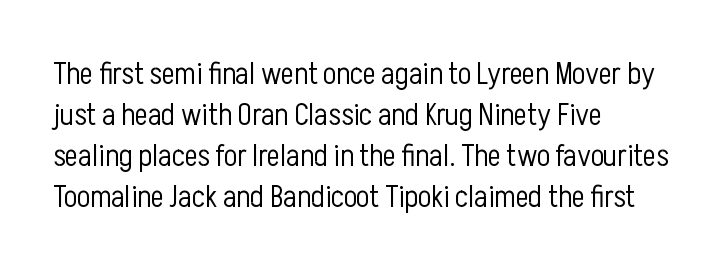
The image shows 31 px light, condensed sans-serif type, upright; set left-aligned, normal line spacing (1.32x), normal letter spacing, not underlined; low stroke contrast and a medium x-height.
